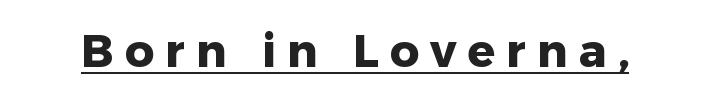
Q: Is the text bold? A: Yes.
Q: Is the text italic (slanted)? A: No, it is upright.
Q: Is the typeface a serif or a sans-serif typeface? A: Sans-serif.
Q: Is the text underlined? A: Yes.
Q: Is the spacing between letters normal or unusually wide? A: Unusually wide.
Q: Width (condensed, normal, or wide)? A: Normal.
Q: Stroke contrast? A: Low.
Q: x-height? A: Medium.
Q: Monospaced? A: No.
